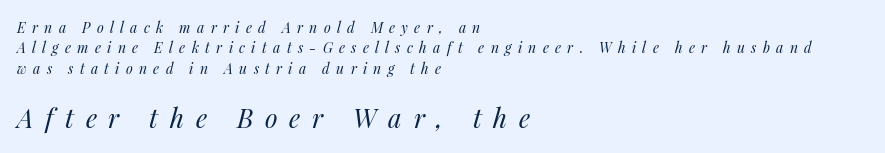
{"italic": "yes", "lean": "right", "slant_degrees": 14, "bold": "no", "underline": "no", "align": "left", "line_spacing": "normal", "line_spacing_ratio": 1.46, "letter_spacing": "wide", "letter_spacing_em": 0.45, "larger_block": "second", "size_ratio": 1.86, "glyph_px": 26}
